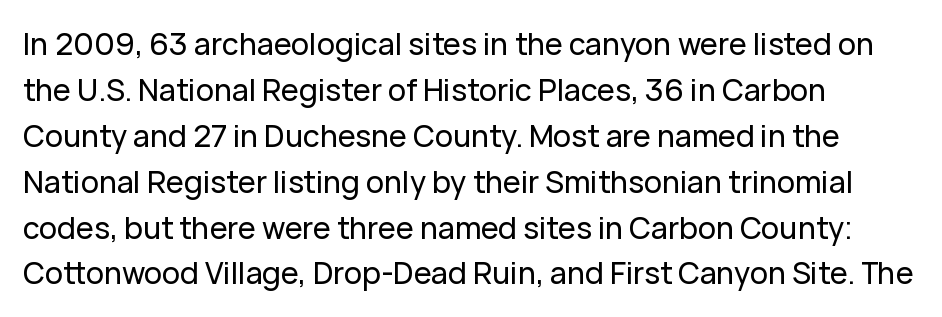
Casual observation: everything's shoved over to the left. Whoever set this chose a conventional vertical rhythm. Unlike italic type, these characters show no tilt at all. Compared with typical body copy, the letter spacing here is the same. The baseline area is clear. Regarding serifs, this sample does without them.
